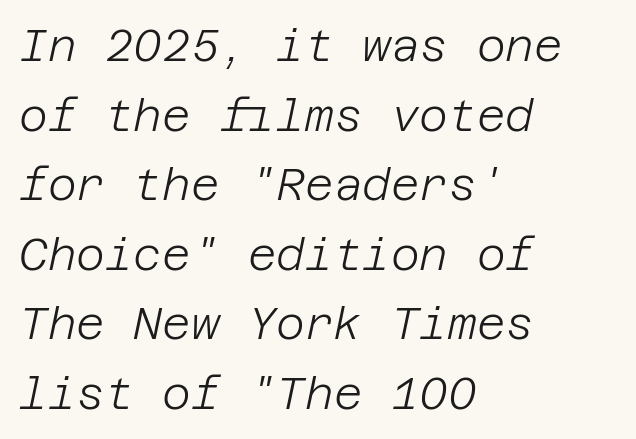
{"italic": "yes", "lean": "right", "slant_degrees": 12, "bold": "no", "weight": "light", "width": "normal", "stroke_contrast": "low", "x_height": "large", "underline": "no", "align": "left", "line_spacing": "normal", "line_spacing_ratio": 1.58, "letter_spacing": "normal", "letter_spacing_em": 0.0, "glyph_px": 44}
